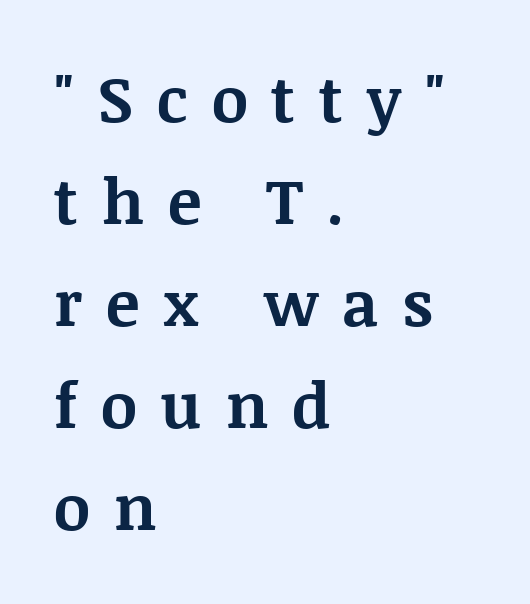
The text was rendered using a seriffed face with decorative stroke endings. Every row of glyphs begins at an identical x-position on the left. Compared with typical paragraphs, the rows here are spaced about the same. Weight: bold. This rendering widens character spacing well past its baseline value.
